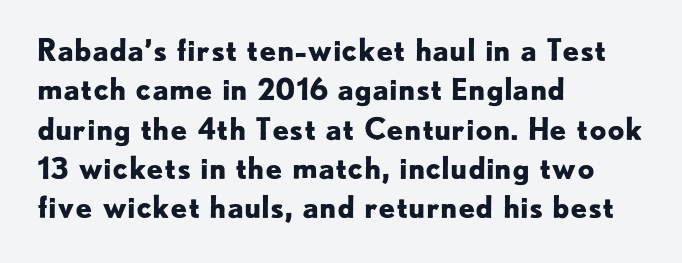
The image shows 30 px bold sans-serif type, upright; set left-aligned, normal line spacing (1.31x), normal letter spacing, not underlined; low stroke contrast and a small x-height.
